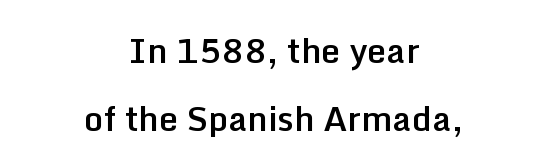
Q: Is the text bold? A: Semi-bold.
Q: Is the text italic (slanted)? A: No, it is upright.
Q: Is the typeface a serif or a sans-serif typeface? A: Sans-serif.
Q: Is the text underlined? A: No.
Q: How is the paragraph aligned? A: Centered.
Q: Is the spacing between letters normal or unusually wide? A: Normal.
Q: Is the spacing between lines tight, normal or loose? A: Loose.
Q: Width (condensed, normal, or wide)? A: Normal.
Q: Stroke contrast? A: Low.
Q: x-height? A: Medium.
Q: Monospaced? A: No.
